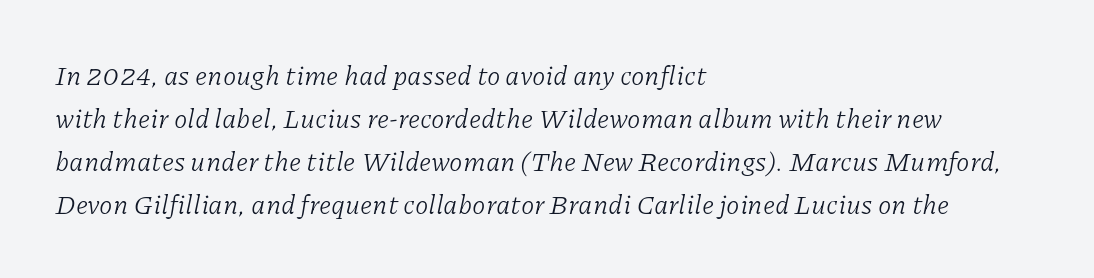
{"italic": "yes", "lean": "right", "slant_degrees": 11, "bold": "no", "underline": "no", "align": "left", "line_spacing": "normal", "line_spacing_ratio": 1.59, "letter_spacing": "normal", "letter_spacing_em": 0.0, "glyph_px": 27}
